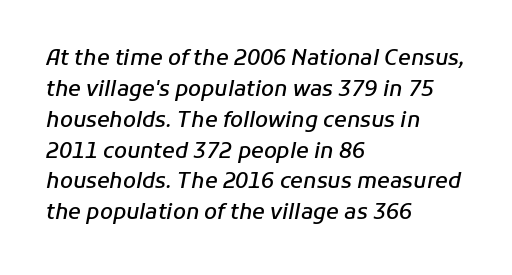
{"italic": "yes", "lean": "right", "slant_degrees": 11, "bold": "semi", "underline": "no", "align": "left", "line_spacing": "normal", "line_spacing_ratio": 1.47, "letter_spacing": "normal", "letter_spacing_em": 0.0, "glyph_px": 21}
